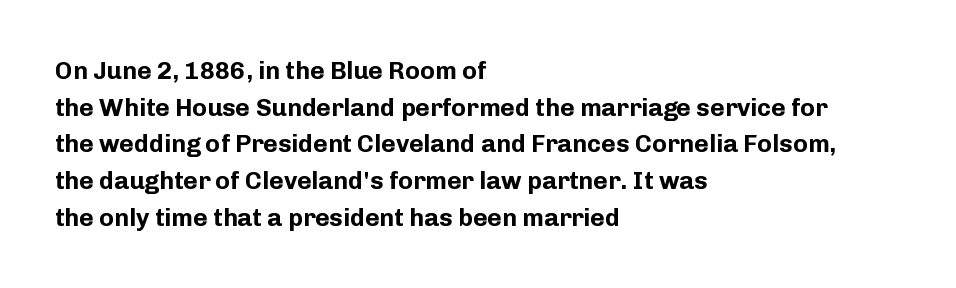
{"italic": "no", "bold": "yes", "underline": "no", "align": "left", "line_spacing": "normal", "line_spacing_ratio": 1.47, "letter_spacing": "normal", "letter_spacing_em": 0.0, "glyph_px": 25}
